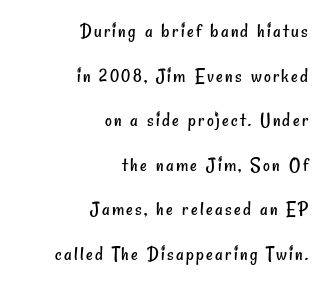
No heavy texture on the line: the type isn't bold. Words float on clear page, feet unadorned. The rag falls on the left side of this text block. Reading down the column, the eye jumps a long way to each next line.
